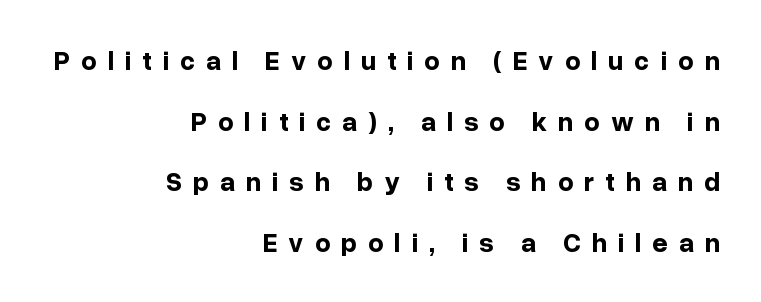
Notice how the stems are strictly vertical — no italics here. The passage shown has open, widely tracked lettering throughout. Vertically, the passage feels expansive, rows floating well apart. The gap between lines stays unmarked.
